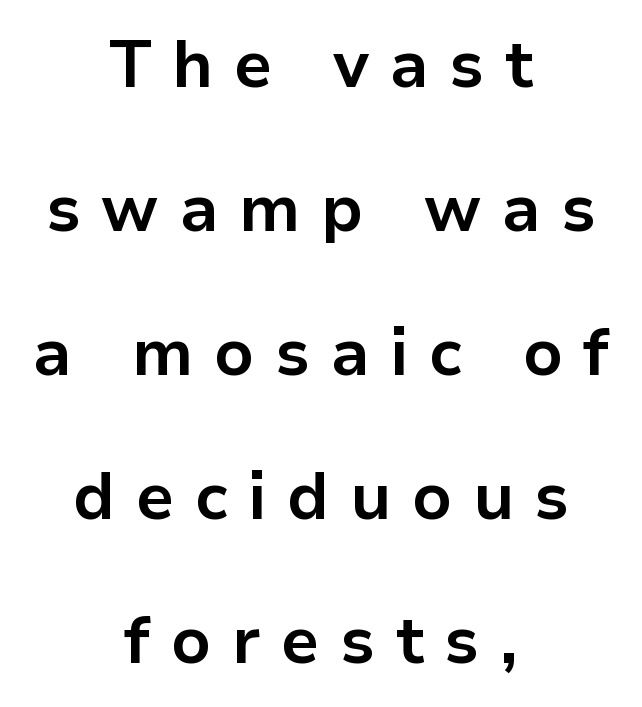
The letters carry no serifs — their stems end cleanly without finishing strokes. Notice how the passage keeps no hard edge, just a central spine. Type without underlining. Do the characters align in a grid? No, the font is proportional. Honestly, the letter spacing is so wide it's the main thing you notice.
